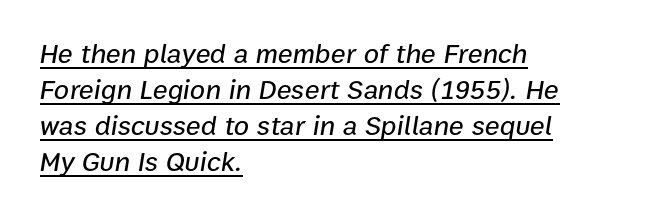
{"italic": "yes", "lean": "right", "slant_degrees": 9, "width": "normal", "stroke_contrast": "low", "x_height": "medium", "monospaced": "no", "underline": "yes", "align": "left", "line_spacing": "normal", "line_spacing_ratio": 1.29, "letter_spacing": "normal", "letter_spacing_em": 0.0, "glyph_px": 28}
